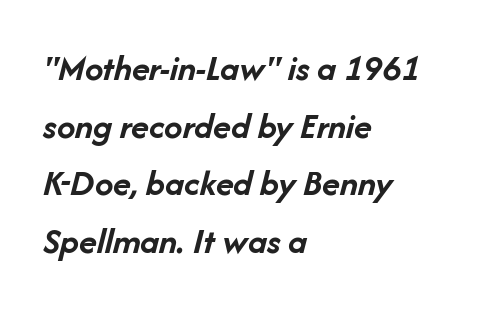
Spacing between characters is what you'd get straight out of the box. Plain, unruled lines of type. Reading down the column, the eye jumps a familiar distance to each next line. A typesetter would mark this as italic. In terms of weight, the rendering is a true, heavy bold. A typesetter would call this proportional, since set widths differ per character.
